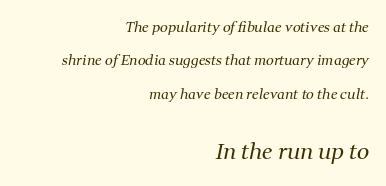
Reading down the block, your eye finds every line finishing at a fixed right position. These lines stand farther apart than default settings would place them. Which chunk is bigger? The second one — the bottom block dwarfs the top. Characters follow at the spacing the type designer built in. Bold? No — there's no thickening of the strokes.
